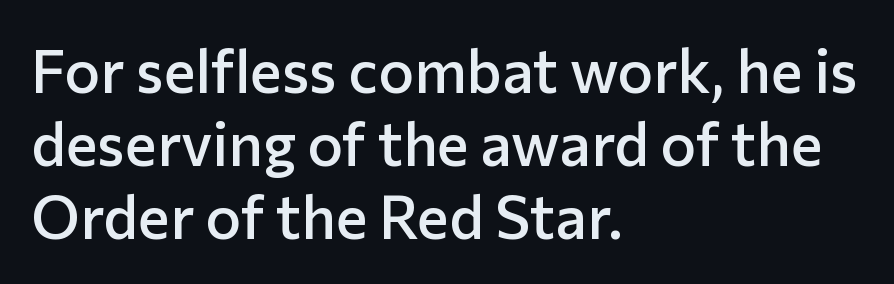
The image shows 60 px semibold sans-serif type, upright; set left-aligned, line spacing 1.22x, normal letter spacing, not underlined; low stroke contrast and a medium x-height.
